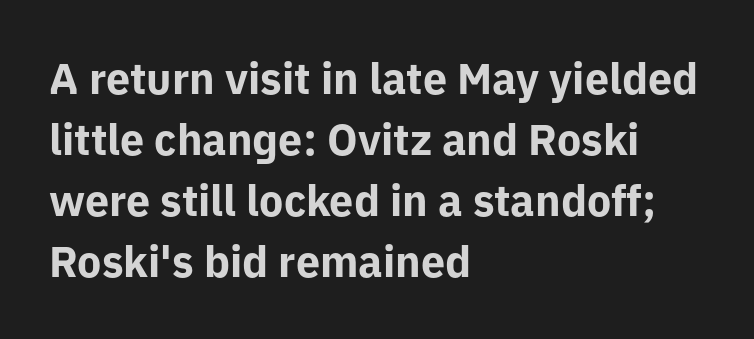
Q: Is the text bold? A: Yes.
Q: Is the text italic (slanted)? A: No, it is upright.
Q: Is the typeface a serif or a sans-serif typeface? A: Sans-serif.
Q: Is the text underlined? A: No.
Q: How is the paragraph aligned? A: Left-aligned.
Q: Is the spacing between letters normal or unusually wide? A: Normal.
Q: Is the spacing between lines tight, normal or loose? A: Normal.
Q: Width (condensed, normal, or wide)? A: Normal.
Q: Stroke contrast? A: Low.
Q: x-height? A: Medium.
Q: Monospaced? A: No.
